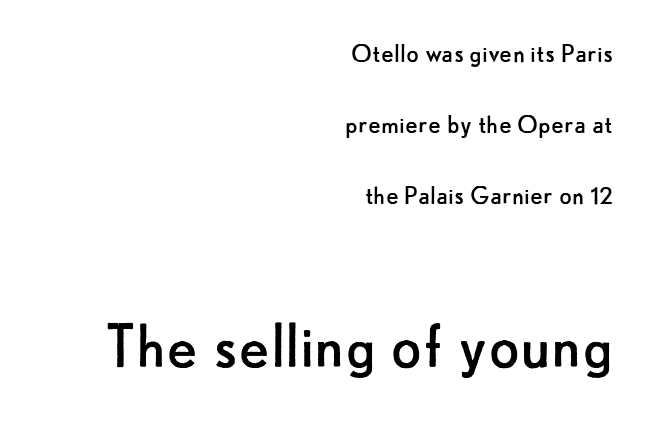
The image shows 72 px regular-weight sans-serif type, upright; set right-aligned, loose line spacing (2.45x), normal letter spacing, not underlined; the second (bottom) block is 2.48x larger; low stroke contrast and a small x-height.
